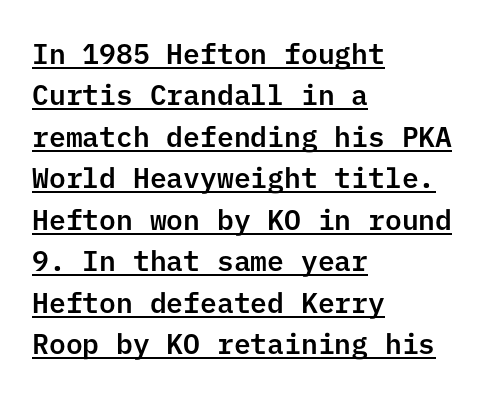
{"serif": "no", "italic": "no", "width": "normal", "stroke_contrast": "low", "x_height": "medium", "underline": "yes", "align": "left", "line_spacing": "normal", "line_spacing_ratio": 1.48, "letter_spacing": "normal", "letter_spacing_em": 0.0, "glyph_px": 28}
